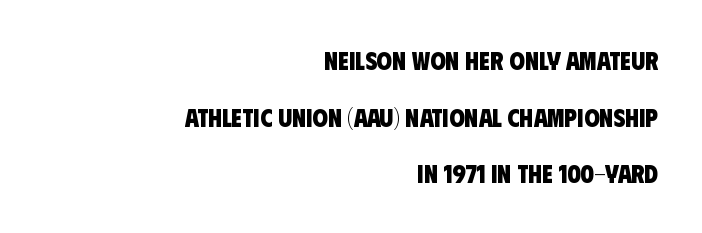
The image shows 25 px bold type; set right-aligned, loose line spacing (2.27x), normal letter spacing, not underlined.
